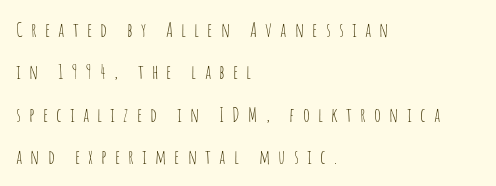
Q: Is the text bold? A: No.
Q: Is the text italic (slanted)? A: No, it is upright.
Q: Is the text underlined? A: No.
Q: How is the paragraph aligned? A: Left-aligned.
Q: Is the spacing between letters normal or unusually wide? A: Unusually wide.
Q: Is the spacing between lines tight, normal or loose? A: Loose.
